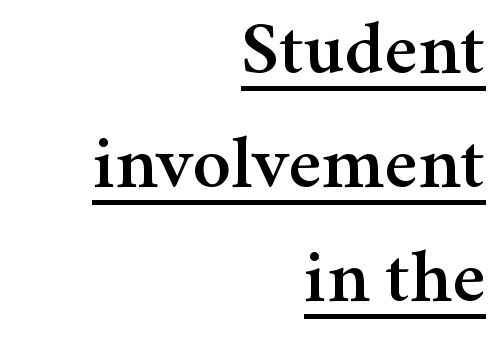
The letters stand straight up with perfectly vertical stems. The lines in this sample share a right terminus and differ only in where they begin. Students, observe the line beneath the letters — that is underlining. Stroke terminals: seriffed.
